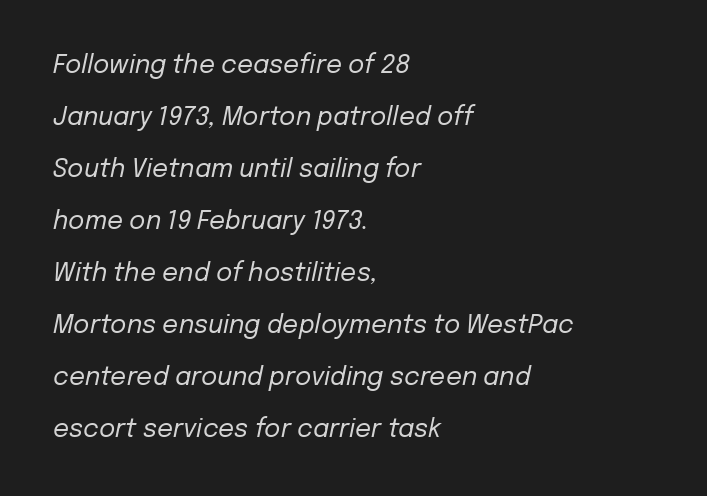
Q: Is the text bold? A: No.
Q: Is the text italic (slanted)? A: Yes, it leans right by about 12 degrees.
Q: Is the text underlined? A: No.
Q: How is the paragraph aligned? A: Left-aligned.
Q: Is the spacing between letters normal or unusually wide? A: Normal.
Q: Is the spacing between lines tight, normal or loose? A: Loose.
